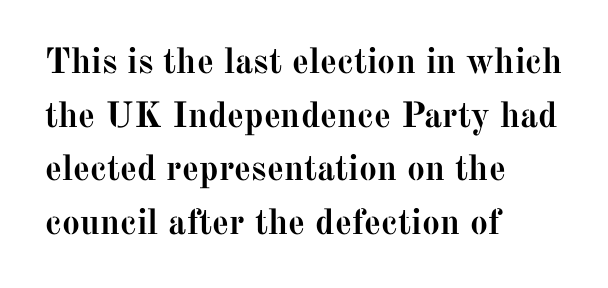
The image shows 36 px semibold serif type, upright; set left-aligned, normal line spacing (1.49x), normal letter spacing, not underlined; medium stroke contrast and a medium x-height.
